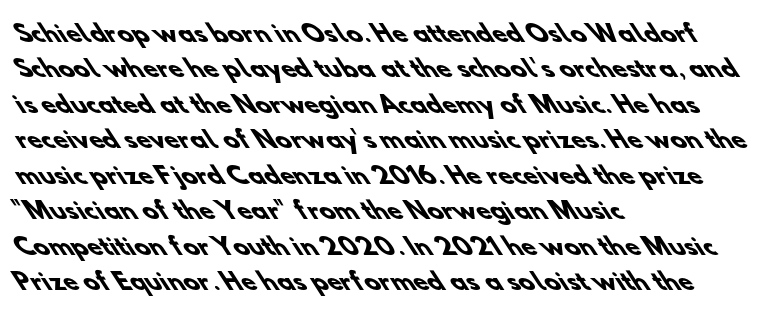
{"bold": "yes", "underline": "no", "align": "left", "line_spacing": "normal", "line_spacing_ratio": 1.54, "letter_spacing": "normal", "letter_spacing_em": 0.0, "glyph_px": 23}
